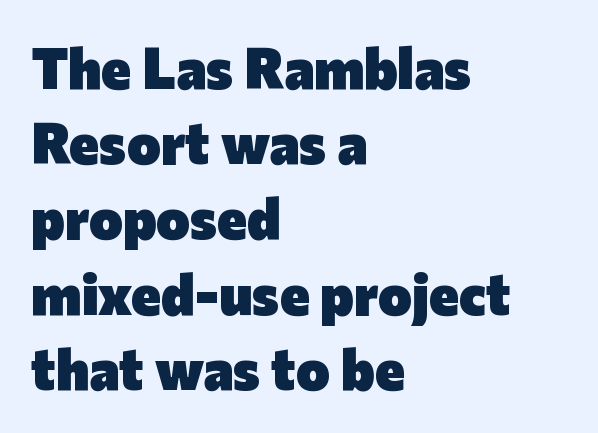
The image shows 57 px heavy sans-serif type, upright; set left-aligned, normal line spacing (1.32x), normal letter spacing, not underlined; low stroke contrast and a medium x-height.
